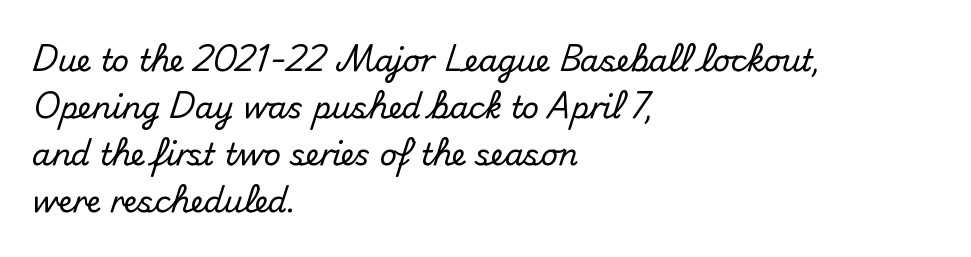
This sample has the flowing, uneven cadence of proportional lettering. Clear beneath every line of the passage. Font category for this specimen: sans-serif.
